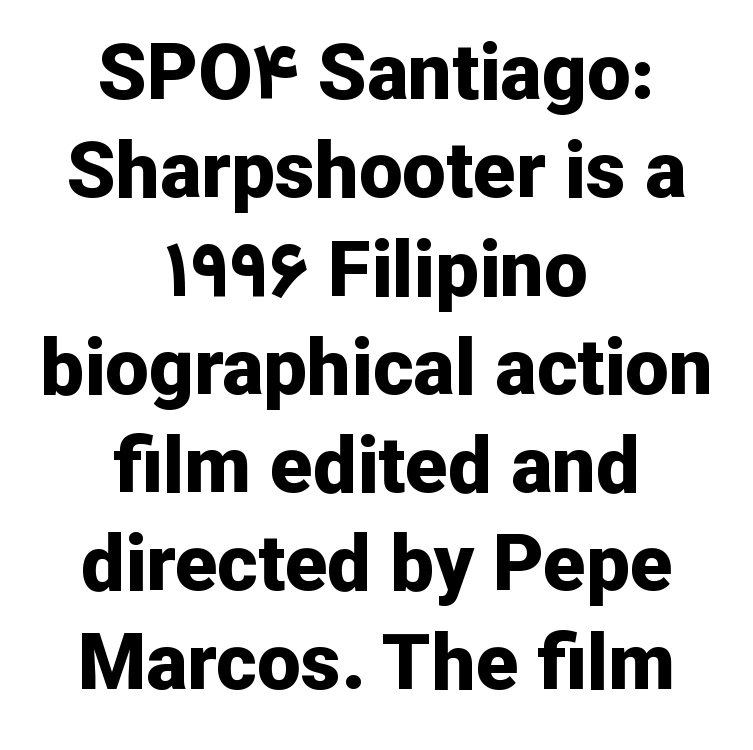
Each word holds together tightly as a unit, with standard inter-letter gaps. Successive baselines arrive at the customary interval. The letters advance in unequal steps, a hallmark of proportional type. Notice how thick the strokes are: this is what a full bold looks like.
